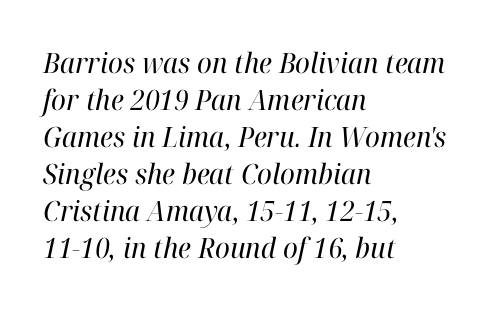
The image shows 28 px regular-weight serif type, italic (leaning right); set left-aligned, normal line spacing (1.32x), normal letter spacing, not underlined; high stroke contrast and a medium x-height.
